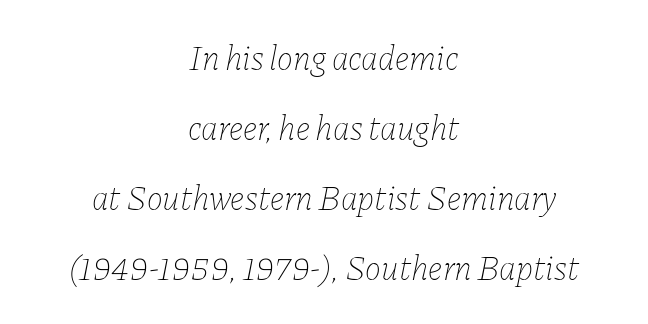
This block would shrink considerably if given ordinary leading; it's expanded now. Heaviness? Minimal to ordinary, like unemphasized prose. Any mark beneath the type? The region is blank. You could call the tracking neutral — neither tight nor loose. Here the designer chose a conventional face with non-uniform glyph widths. Short and long lines alike share a common midpoint.
